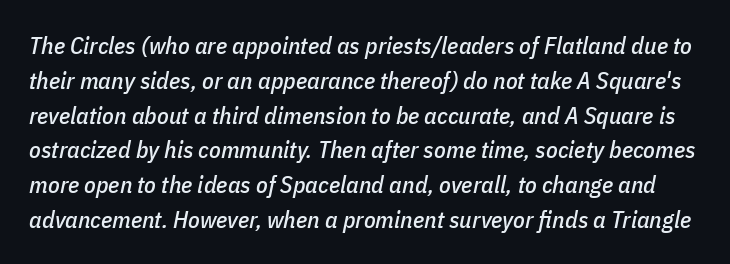
The image shows 24 px text type, italic (leaning right); set normal line spacing (1.45x), normal letter spacing, not underlined.
